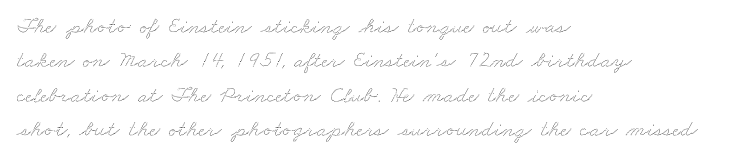
{"underline": "no", "align": "left", "line_spacing": "normal", "line_spacing_ratio": 1.49, "letter_spacing": "normal", "letter_spacing_em": 0.0, "glyph_px": 23}
